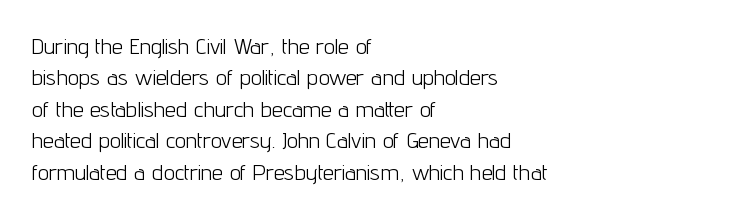
Q: Is the text bold? A: No.
Q: Is the text italic (slanted)? A: No, it is upright.
Q: Is the text underlined? A: No.
Q: How is the paragraph aligned? A: Left-aligned.
Q: Is the spacing between letters normal or unusually wide? A: Normal.
Q: Is the spacing between lines tight, normal or loose? A: Normal.
